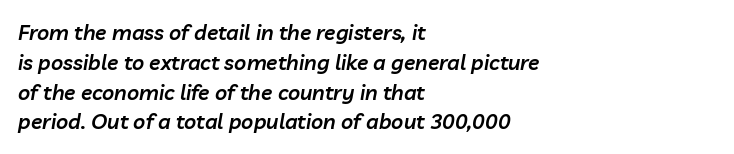
The paragraph shown leans on its left margin. Underline: absent. Would a proofreader flag this as italicized? Yes. These lines sit exactly where default settings would place them. Words appear dense and cohesive because spacing is normal. The passage shown is semibold, sitting just below true bold.
